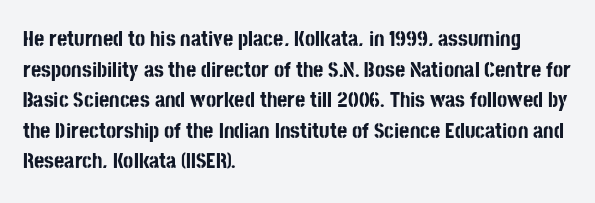
If you drew a line through each stem, it would be perfectly vertical. A normal amount of white space separates one row of letters from the next. Unmarked baselines from the first word to the last. Pretty heavy lettering here — definitely bold. The paragraph has a hard left edge and a soft right edge. These lines keep a tight, regular rhythm from letter to letter.
